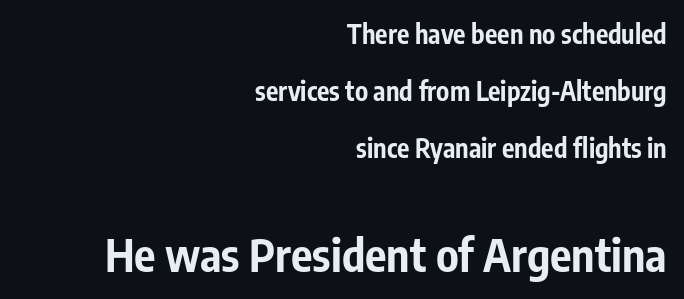
The space beneath each line is pristine and unruled. The passage is arranged like a letterhead date or caption credit — flush right. The typesetting leans heavy: a genuine bold. Observe the ordinary spacing: letters are neighbours, not strangers. Loosely led — the rows are spread out.
